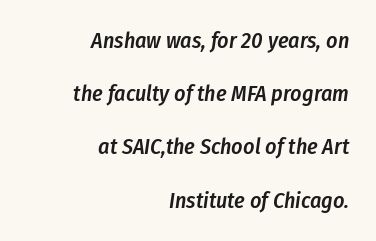
Q: Is the text bold? A: Semi-bold.
Q: Is the text italic (slanted)? A: Yes, it leans right by about 8 degrees.
Q: Is the text underlined? A: No.
Q: How is the paragraph aligned? A: Right-aligned.
Q: Is the spacing between letters normal or unusually wide? A: Normal.
Q: Is the spacing between lines tight, normal or loose? A: Loose.
